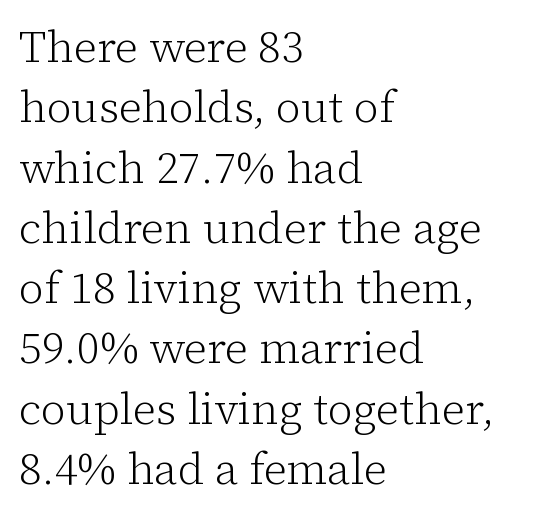
Q: Is the text bold? A: No.
Q: Is the text italic (slanted)? A: No, it is upright.
Q: Is the typeface a serif or a sans-serif typeface? A: Serif.
Q: Is the text underlined? A: No.
Q: How is the paragraph aligned? A: Left-aligned.
Q: Is the spacing between letters normal or unusually wide? A: Normal.
Q: Is the spacing between lines tight, normal or loose? A: Normal.
Q: Width (condensed, normal, or wide)? A: Normal.
Q: Stroke contrast? A: Low.
Q: x-height? A: Medium.
Q: Monospaced? A: No.
